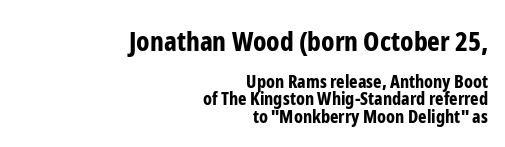
The image shows 27 px bold type, upright; set right-aligned, tight line spacing (0.97x), normal letter spacing, not underlined; the first (top) block is 1.5x larger.
